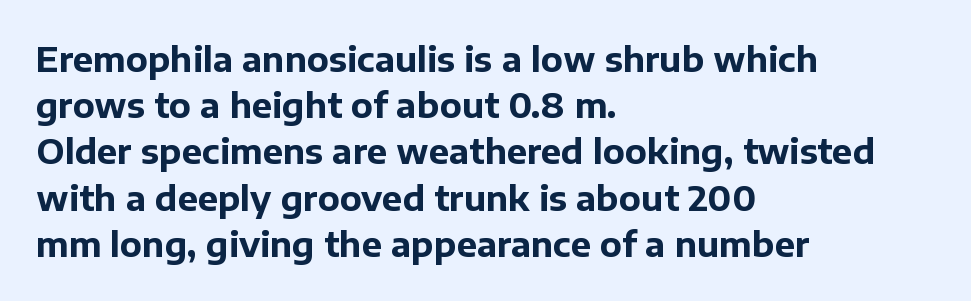
{"serif": "no", "italic": "no", "bold": "yes", "weight": "bold", "width": "normal", "stroke_contrast": "low", "x_height": "medium", "monospaced": "no", "underline": "no", "align": "left", "line_spacing": "normal", "line_spacing_ratio": 1.36, "letter_spacing": "normal", "letter_spacing_em": 0.0, "glyph_px": 34}
